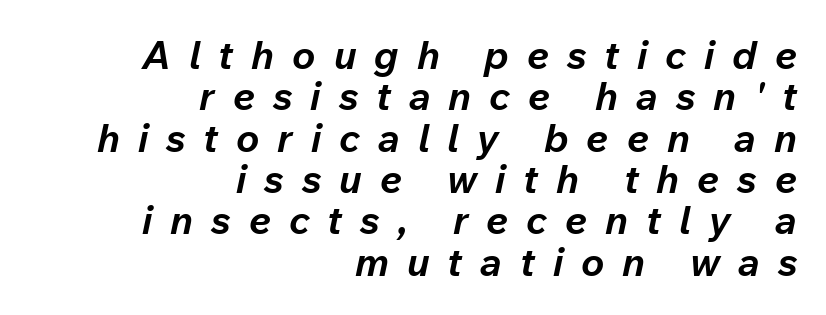
The image shows 39 px bold type, italic (leaning right); set right-aligned, tight line spacing (1.06x), unusually wide letter spacing (+0.46 em), not underlined; low stroke contrast and a medium x-height.
